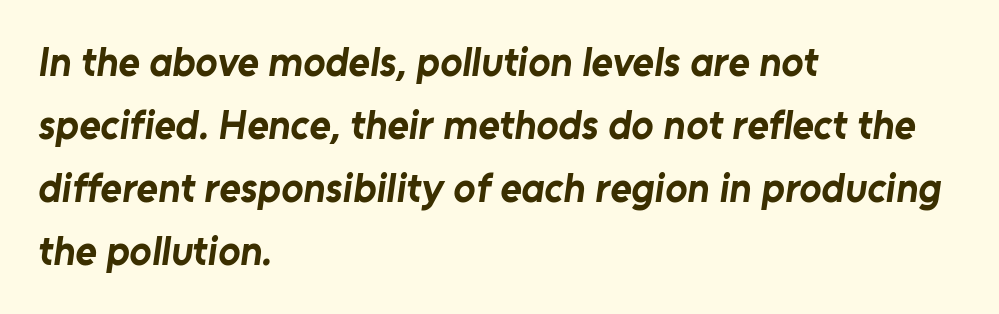
The image shows 41 px bold sans-serif type; set left-aligned, normal line spacing (1.54x), normal letter spacing, not underlined; low stroke contrast and a medium x-height.
